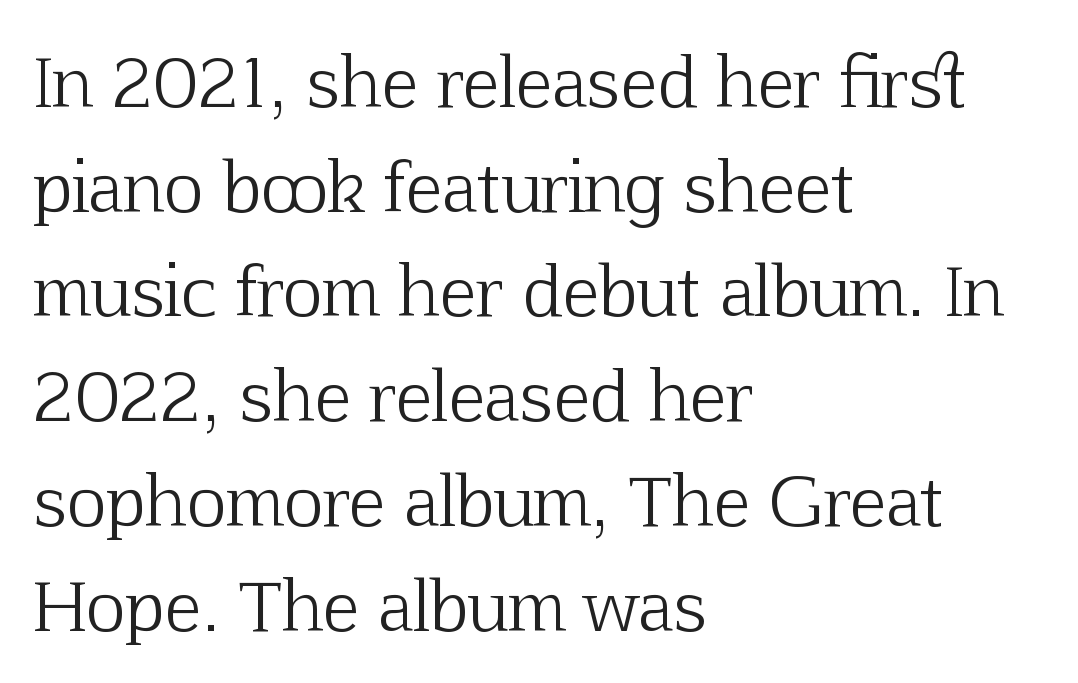
Q: Is the text bold? A: No.
Q: Is the text italic (slanted)? A: No, it is upright.
Q: Is the typeface a serif or a sans-serif typeface? A: Serif.
Q: Is the text underlined? A: No.
Q: How is the paragraph aligned? A: Left-aligned.
Q: Is the spacing between letters normal or unusually wide? A: Normal.
Q: Is the spacing between lines tight, normal or loose? A: Normal.
Q: Width (condensed, normal, or wide)? A: Normal.
Q: Stroke contrast? A: Low.
Q: x-height? A: Medium.
Q: Monospaced? A: No.
